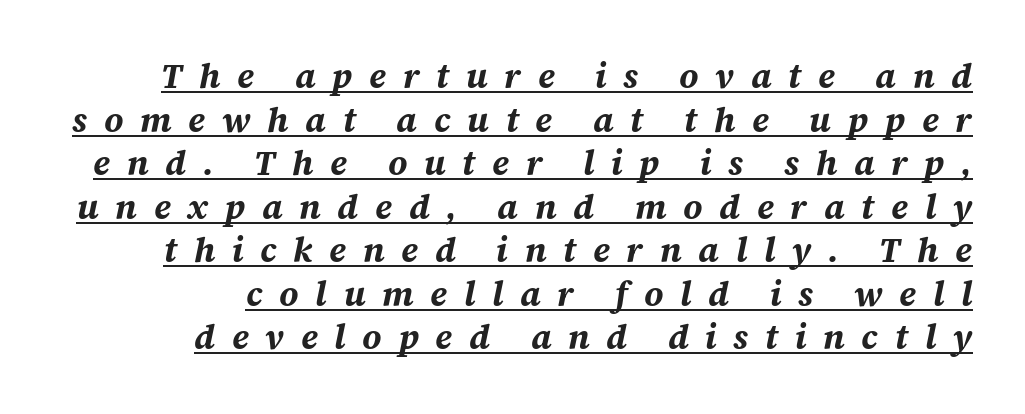
Q: Is the text bold? A: Yes.
Q: Is the text italic (slanted)? A: Yes, it leans right by about 12 degrees.
Q: Is the text underlined? A: Yes.
Q: How is the paragraph aligned? A: Right-aligned.
Q: Is the spacing between letters normal or unusually wide? A: Unusually wide.
Q: Is the spacing between lines tight, normal or loose? A: Normal.
Q: Width (condensed, normal, or wide)? A: Normal.
Q: Stroke contrast? A: Medium.
Q: x-height? A: Large.
Q: Monospaced? A: No.
